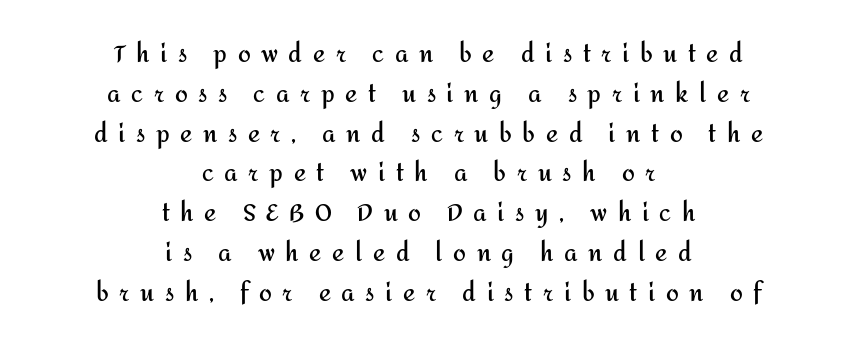
Q: Is the text bold? A: Yes.
Q: Is the text italic (slanted)? A: No, it is upright.
Q: Is the text underlined? A: No.
Q: How is the paragraph aligned? A: Centered.
Q: Is the spacing between letters normal or unusually wide? A: Unusually wide.
